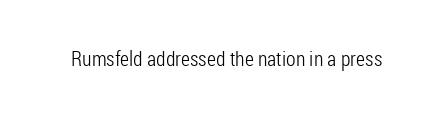
The image shows 21 px text type, upright; set normal letter spacing, not underlined.
